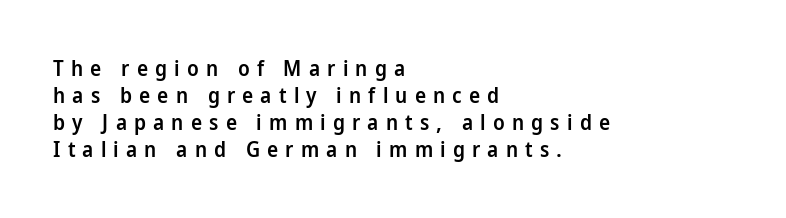
Is the letter spacing exaggerated? Yes — the characters are pushed far apart. Line spacing here is normal. The rag falls on the right side of this text block. Tall strokes in this sample are plumb rather than angled. Anything drawn beneath the words? Only blank space.
